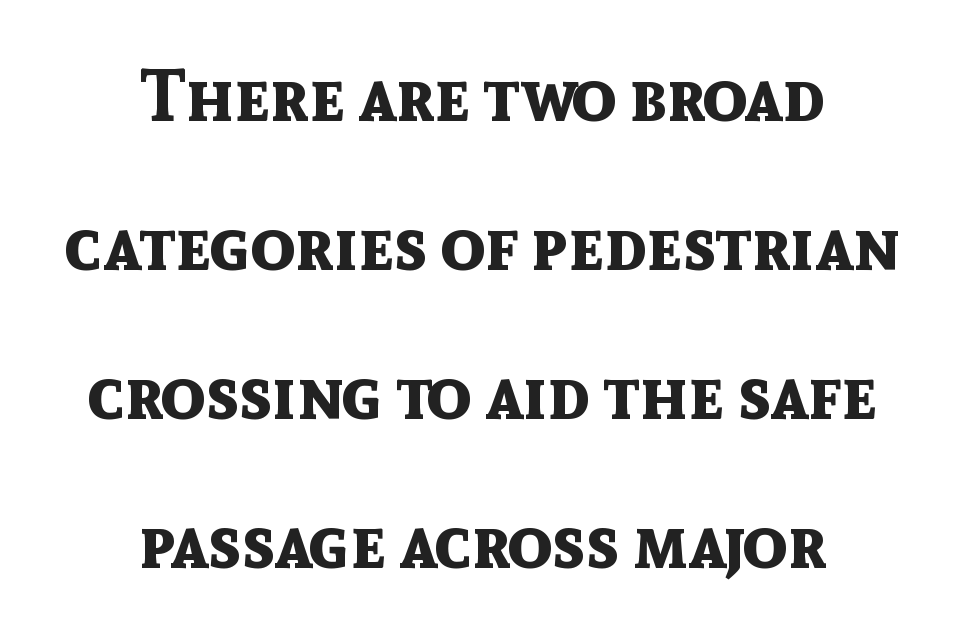
The image shows 73 px bold sans-serif type, upright; set centered, loose line spacing (2.04x), normal letter spacing, not underlined; a medium x-height.
